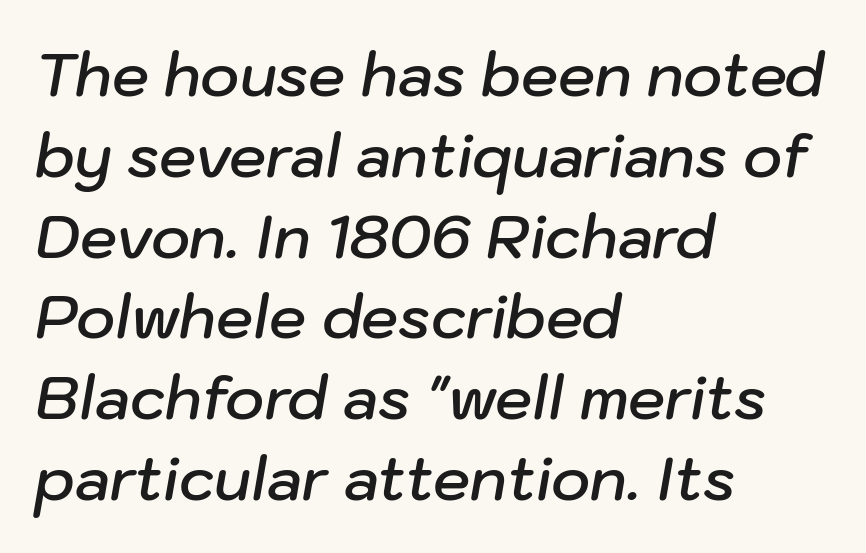
Q: Is the text bold? A: Semi-bold.
Q: Is the text italic (slanted)? A: Yes, it leans right by about 10 degrees.
Q: Is the text underlined? A: No.
Q: How is the paragraph aligned? A: Left-aligned.
Q: Is the spacing between letters normal or unusually wide? A: Normal.
Q: Is the spacing between lines tight, normal or loose? A: Normal.
Q: Width (condensed, normal, or wide)? A: Normal.
Q: Stroke contrast? A: Low.
Q: x-height? A: Medium.
Q: Monospaced? A: No.
